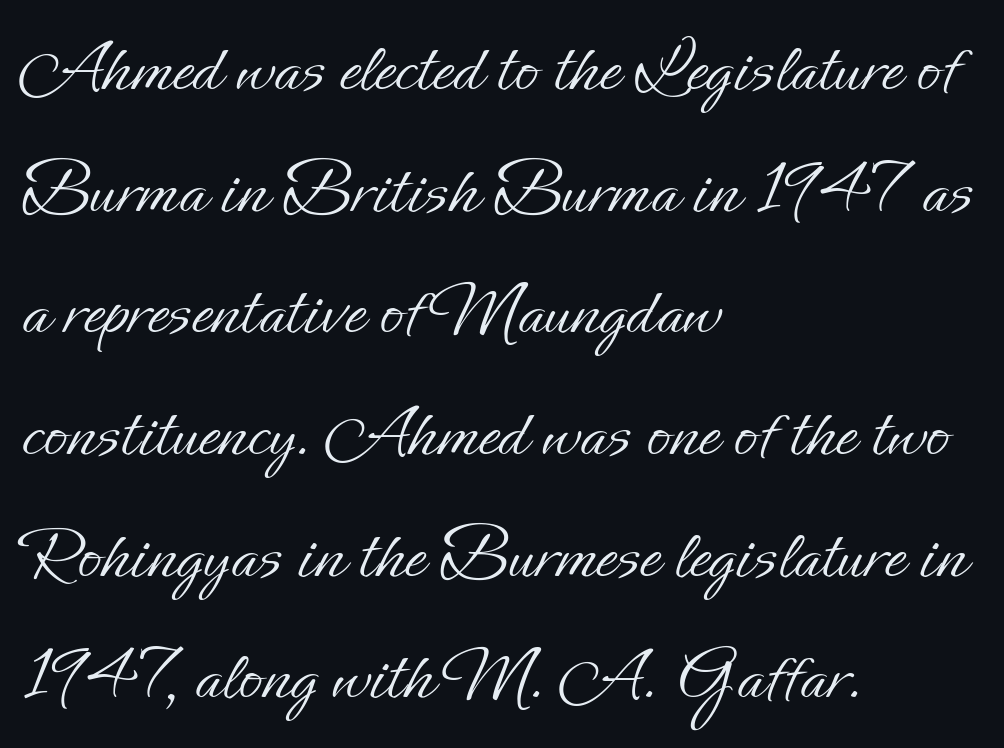
The typesetter chose a ragged-right arrangement here. A typesetter would call this proportional, since set widths differ per character. The words here are not underlined. The tracking reads as untouched default to a designer's eye.
